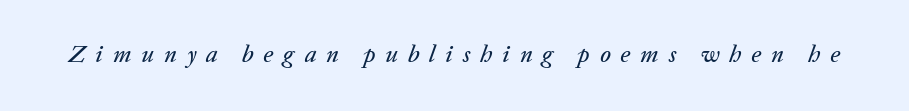
The letterforms stand isolated, each surrounded by extra space. Every character sits at an angle, as italics do. The baseline area is clear.
